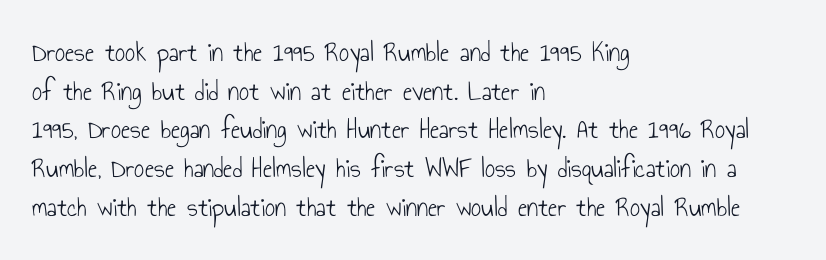
The image shows 28 px light, condensed sans-serif type, upright; set left-aligned, normal line spacing (1.38x), normal letter spacing, not underlined; low stroke contrast and a small x-height.
